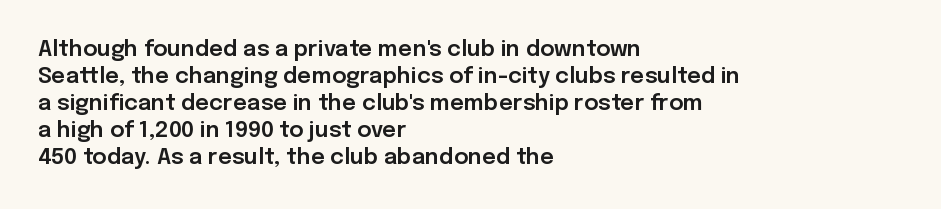
The image shows 22 px text type, upright; set left-aligned, line spacing 1.23x, normal letter spacing, not underlined.
